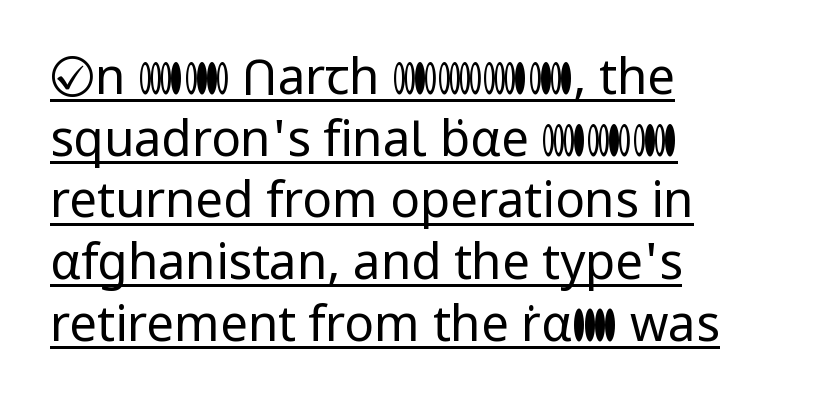
Default kerning and tracking; the words read as compact shapes. A rule runs beneath these lines of type. Each new line begins a customary step beneath the previous one. The lettering holds an erect, upright posture throughout. The face used here is proportionally spaced, like ordinary book or web type.
